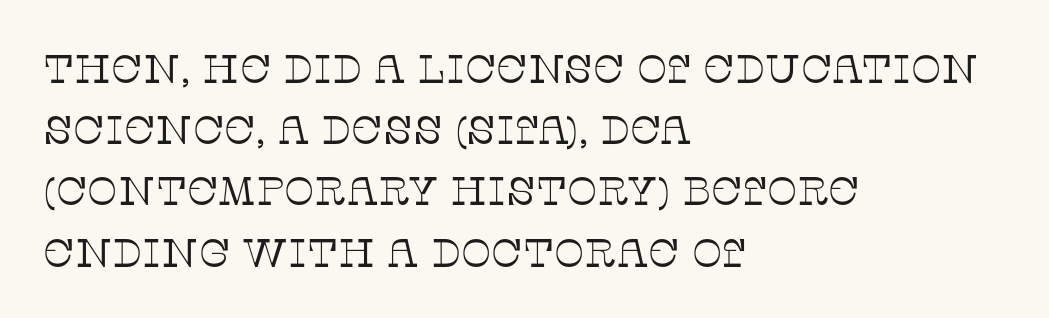
The image shows 40 px thin serif type, upright; set left-aligned, normal line spacing (1.53x), normal letter spacing, not underlined; low stroke contrast and a large x-height.
